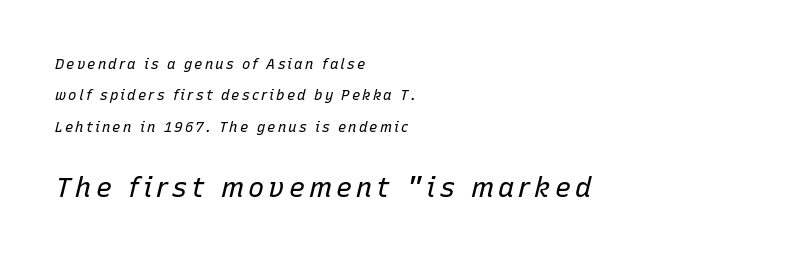
{"italic": "yes", "lean": "right", "slant_degrees": 15, "bold": "no", "underline": "no", "align": "left", "line_spacing": "loose", "line_spacing_ratio": 2.24, "larger_block": "second", "size_ratio": 1.93, "glyph_px": 27}
